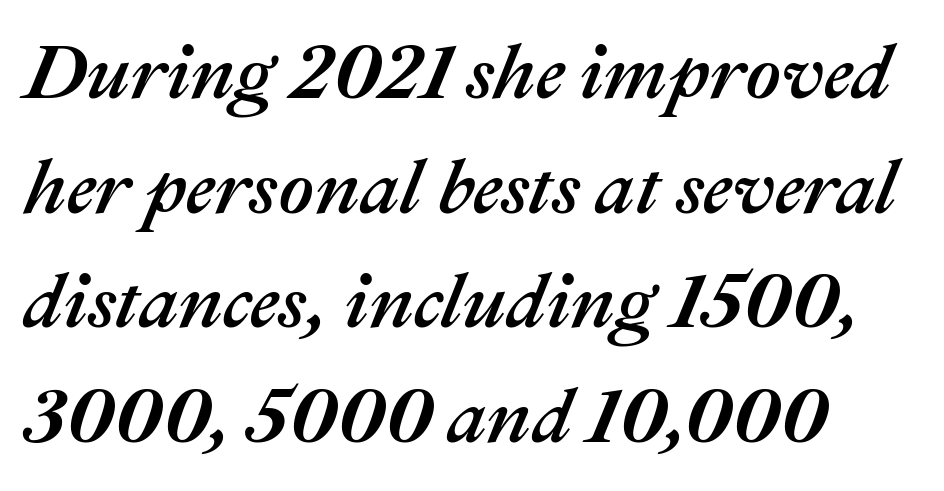
The letters advance in unequal steps, a hallmark of proportional type. The string is rendered with underlining switched off. Observe the lean: these are italic letterforms. How are the letters spaced? Ordinarily, with no added tracking. Students, observe: this is what conventionally led text looks like. Horizontal alignment here is leftward, the default for most running prose.
